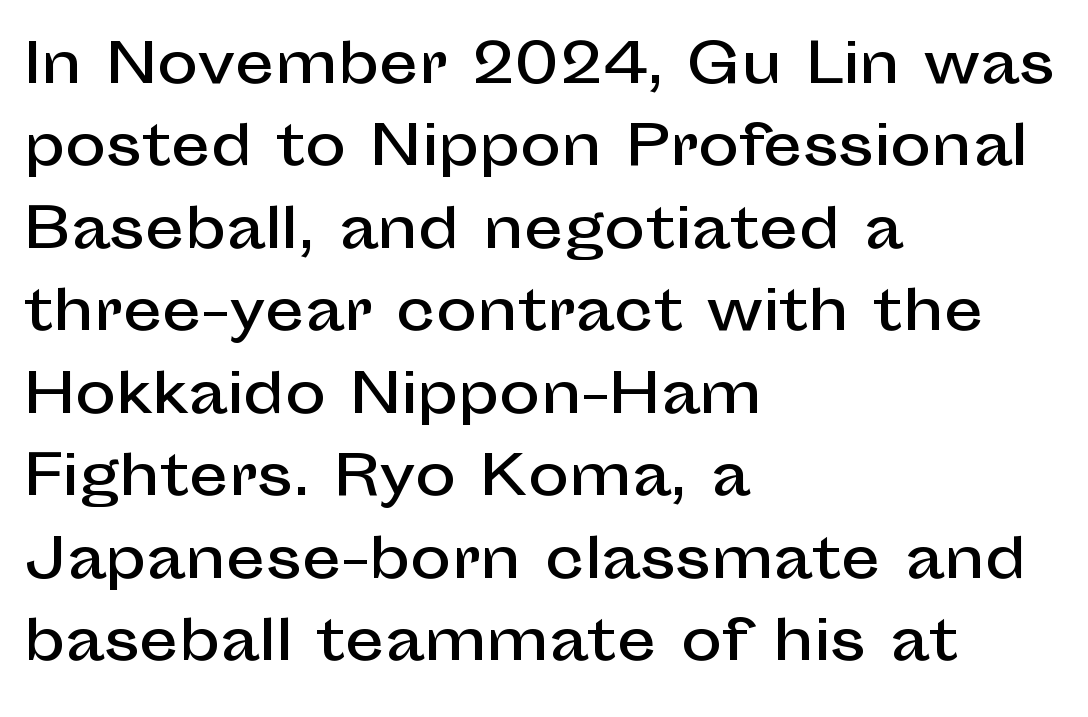
Q: Is the text italic (slanted)? A: No, it is upright.
Q: Is the typeface a serif or a sans-serif typeface? A: Sans-serif.
Q: Is the text underlined? A: No.
Q: How is the paragraph aligned? A: Left-aligned.
Q: Is the spacing between letters normal or unusually wide? A: Normal.
Q: Is the spacing between lines tight, normal or loose? A: Normal.
Q: Width (condensed, normal, or wide)? A: Normal.
Q: Stroke contrast? A: Low.
Q: x-height? A: Medium.
Q: Monospaced? A: No.
